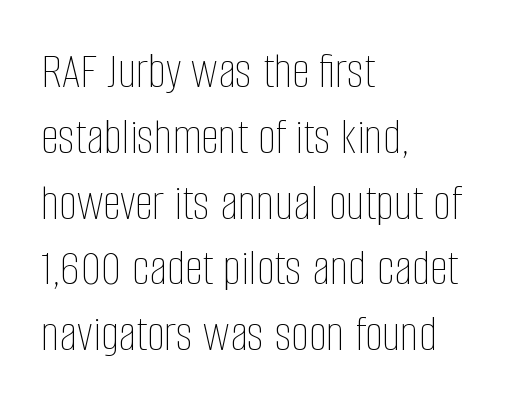
Q: Is the text bold? A: No.
Q: Is the text italic (slanted)? A: No, it is upright.
Q: Is the text underlined? A: No.
Q: How is the paragraph aligned? A: Left-aligned.
Q: Is the spacing between letters normal or unusually wide? A: Normal.
Q: Is the spacing between lines tight, normal or loose? A: Normal.
Q: Width (condensed, normal, or wide)? A: Condensed.
Q: Stroke contrast? A: Low.
Q: x-height? A: Large.
Q: Monospaced? A: No.
